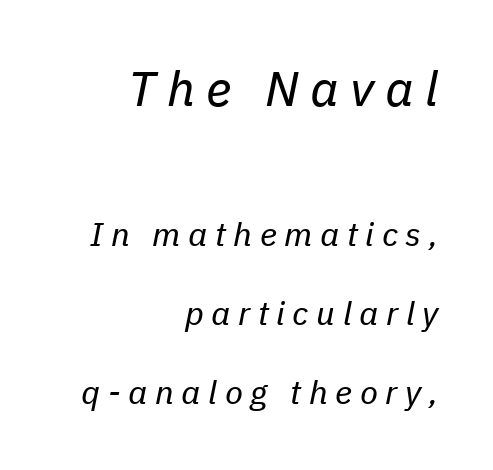
Q: Is the text bold? A: No.
Q: Is the text italic (slanted)? A: Yes, it leans right by about 11 degrees.
Q: Is the text underlined? A: No.
Q: How is the paragraph aligned? A: Right-aligned.
Q: Is the spacing between letters normal or unusually wide? A: Unusually wide.
Q: Is the spacing between lines tight, normal or loose? A: Loose.
Q: Which block of text is set in a larger size, the first (top) or the second (bottom)? A: The first (top) one.
Q: Width (condensed, normal, or wide)? A: Normal.
Q: Stroke contrast? A: Low.
Q: x-height? A: Medium.
Q: Monospaced? A: No.
